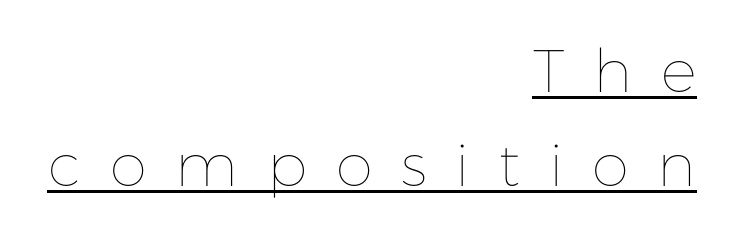
{"italic": "no", "bold": "no", "weight": "thin", "width": "normal", "stroke_contrast": "low", "x_height": "medium", "monospaced": "no", "underline": "yes", "align": "right", "line_spacing": "normal", "line_spacing_ratio": 1.56, "letter_spacing": "wide", "letter_spacing_em": 0.48, "glyph_px": 60}
